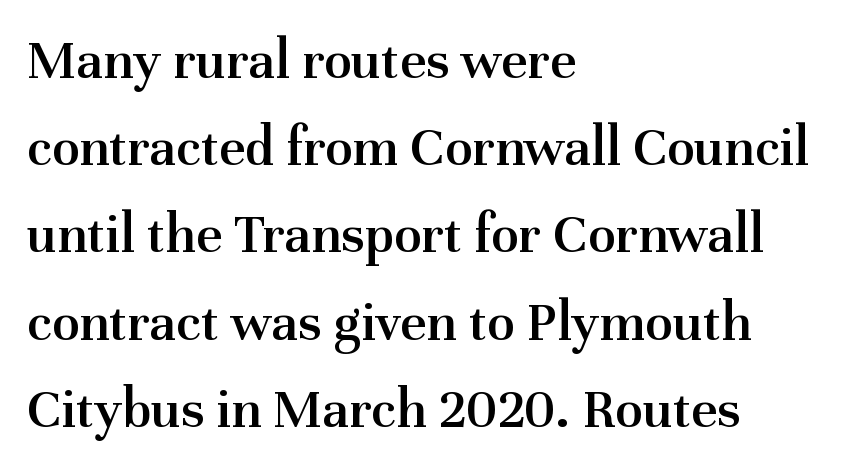
Q: Is the text bold? A: Semi-bold.
Q: Is the text italic (slanted)? A: No, it is upright.
Q: Is the typeface a serif or a sans-serif typeface? A: Serif.
Q: Is the text underlined? A: No.
Q: How is the paragraph aligned? A: Left-aligned.
Q: Is the spacing between letters normal or unusually wide? A: Normal.
Q: Is the spacing between lines tight, normal or loose? A: Normal.
Q: Width (condensed, normal, or wide)? A: Normal.
Q: Stroke contrast? A: Medium.
Q: x-height? A: Medium.
Q: Monospaced? A: No.
